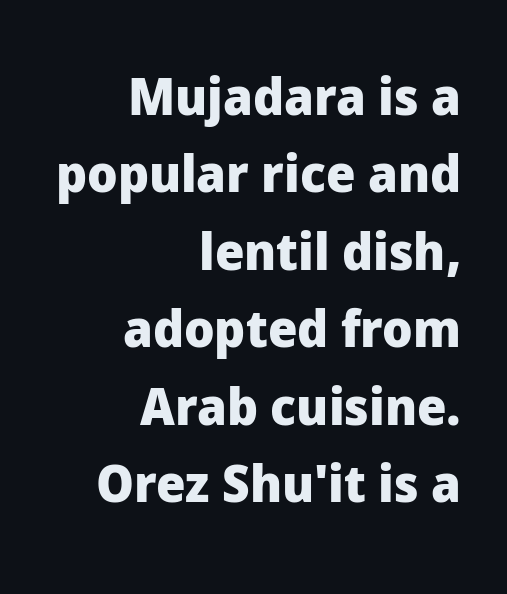
You can tell from the bare stems that sans-serif type was used. Spacing verdict: proportional, widths tailored to each character. One glance says typical: line gaps are just what's usual. This sample is right-justified, so line beginnings fall wherever the words allow.
